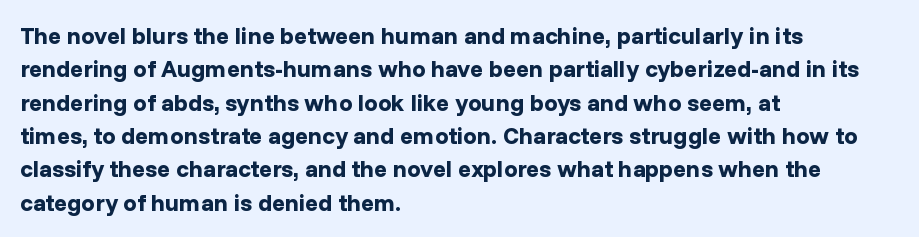
The image shows 24 px bold type, upright; set left-aligned, normal line spacing (1.39x), normal letter spacing, not underlined.
